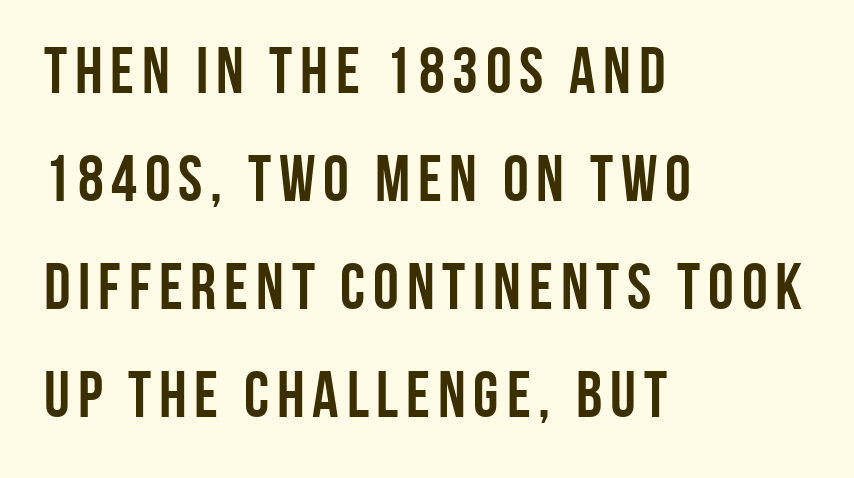
The image shows 65 px semibold, condensed sans-serif type, upright; set left-aligned, normal line spacing (1.66x), not underlined; low stroke contrast and a large x-height.
